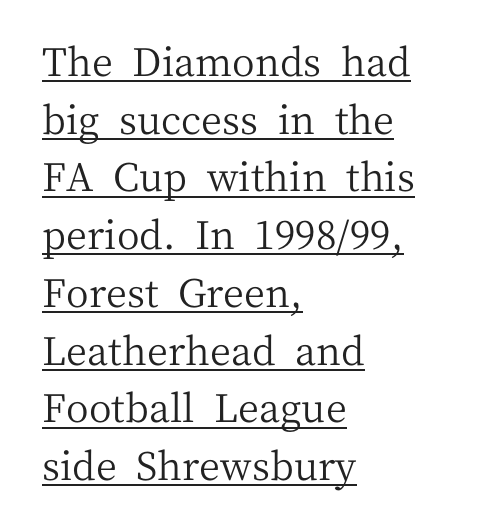
Q: Is the text bold? A: No.
Q: Is the text italic (slanted)? A: No, it is upright.
Q: Is the typeface a serif or a sans-serif typeface? A: Serif.
Q: Is the text underlined? A: Yes.
Q: How is the paragraph aligned? A: Left-aligned.
Q: Is the spacing between letters normal or unusually wide? A: Normal.
Q: Is the spacing between lines tight, normal or loose? A: Normal.
Q: Width (condensed, normal, or wide)? A: Normal.
Q: Stroke contrast? A: Medium.
Q: x-height? A: Medium.
Q: Monospaced? A: No.
